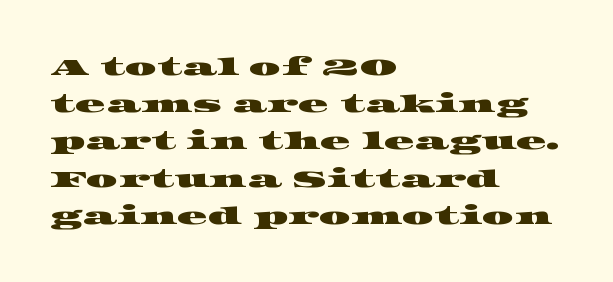
{"underline": "no", "align": "left", "line_spacing": "normal", "line_spacing_ratio": 1.49, "letter_spacing": "normal", "letter_spacing_em": 0.0, "glyph_px": 25}
